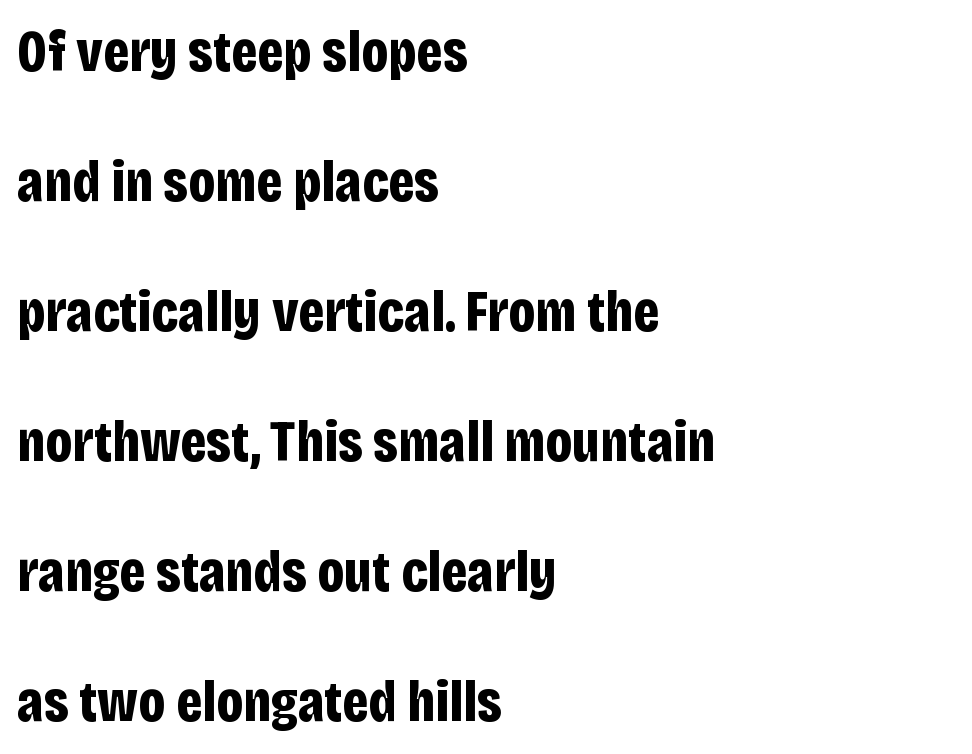
Unlike a traditional serif, this face leaves its strokes unadorned. Students, note that the glyphs here touch the page at normal intervals. The paragraph shown leans on its left margin. The glyphs have the mass of a bold cut. Glance below the letters and you will spot only blank space.
